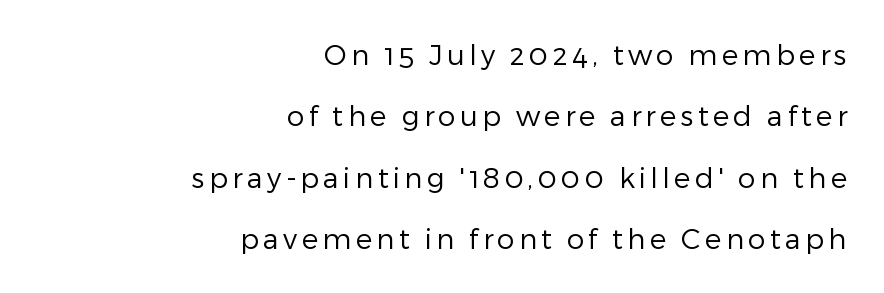
{"serif": "no", "italic": "no", "bold": "no", "weight": "regular", "width": "normal", "stroke_contrast": "low", "x_height": "medium", "monospaced": "no", "underline": "no", "align": "right", "line_spacing": "loose", "line_spacing_ratio": 2.19, "glyph_px": 28}
